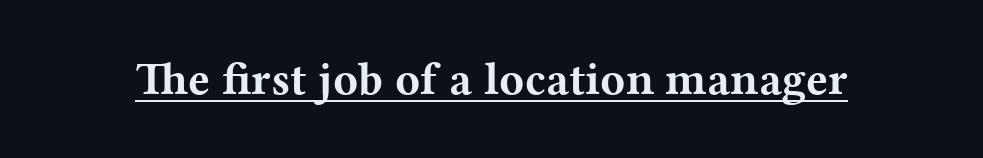
Q: Is the text bold? A: Yes.
Q: Is the text italic (slanted)? A: No, it is upright.
Q: Is the typeface a serif or a sans-serif typeface? A: Serif.
Q: Is the text underlined? A: Yes.
Q: Is the spacing between letters normal or unusually wide? A: Normal.
Q: Width (condensed, normal, or wide)? A: Wide.
Q: Stroke contrast? A: Medium.
Q: x-height? A: Medium.
Q: Monospaced? A: No.
